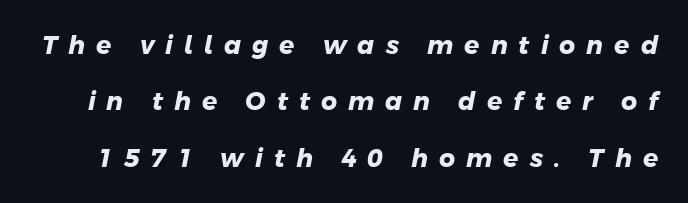
Bare-footed words on every line. This sample uses expanded letter spacing, leaving extra air between glyphs. A dark, heavy texture on the line: the type is bold. Reading down the column, the eye jumps a long way to each next line.
